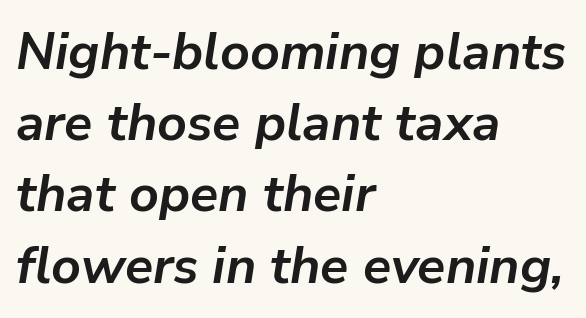
The image shows 52 px semibold type, italic (leaning right); set left-aligned, normal line spacing (1.37x), normal letter spacing, not underlined; low stroke contrast and a medium x-height.
